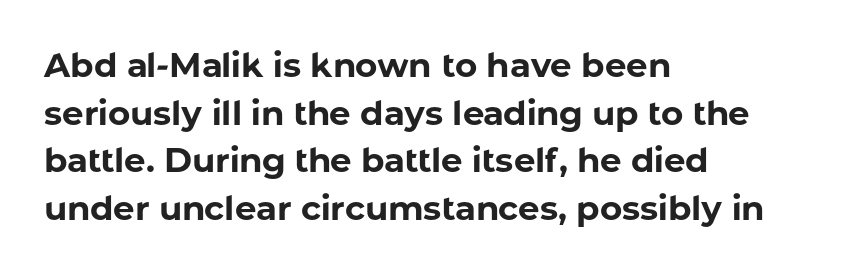
The image shows 34 px bold sans-serif type, upright; set left-aligned, normal line spacing (1.4x), normal letter spacing, not underlined; low stroke contrast and a medium x-height.
